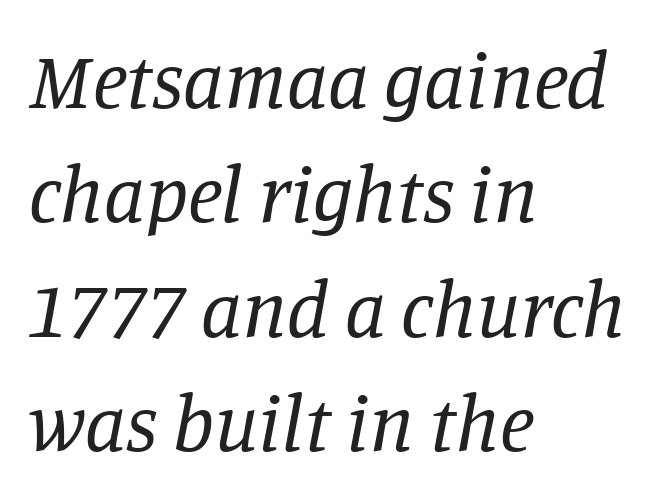
Q: Is the text bold? A: No.
Q: Is the text italic (slanted)? A: Yes, it leans right by about 11 degrees.
Q: Is the typeface a serif or a sans-serif typeface? A: Serif.
Q: Is the text underlined? A: No.
Q: How is the paragraph aligned? A: Left-aligned.
Q: Is the spacing between letters normal or unusually wide? A: Normal.
Q: Is the spacing between lines tight, normal or loose? A: Normal.
Q: Width (condensed, normal, or wide)? A: Normal.
Q: Stroke contrast? A: Low.
Q: x-height? A: Large.
Q: Monospaced? A: No.
